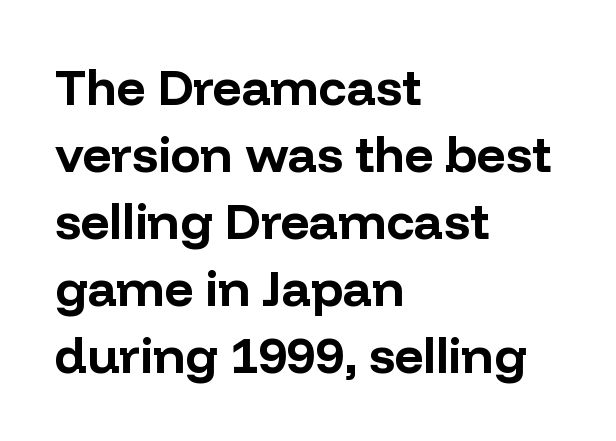
The image shows 50 px bold sans-serif type, upright; set left-aligned, normal line spacing (1.34x), normal letter spacing, not underlined; low stroke contrast and a medium x-height.
